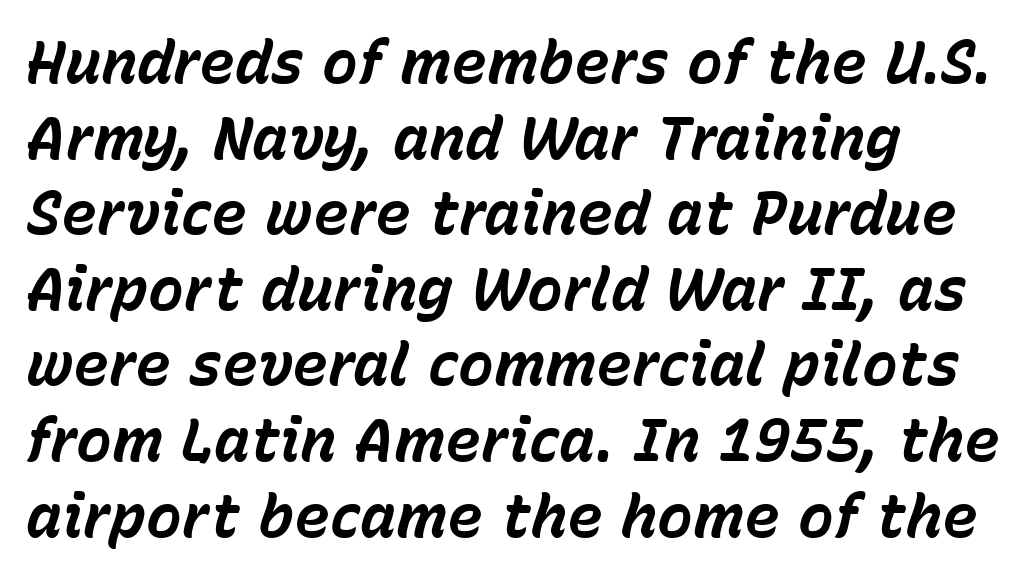
The image shows 60 px bold type, italic (leaning right); set left-aligned, normal line spacing (1.26x), normal letter spacing, not underlined; low stroke contrast and a medium x-height.
